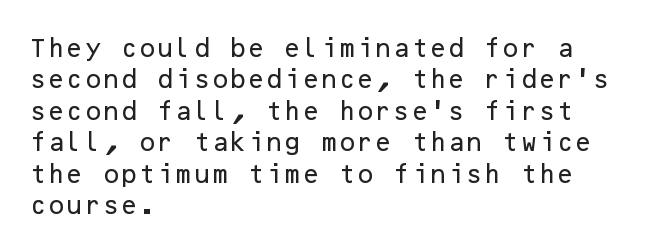
Unmarked baselines from the first word to the last. Every character sits straight up, as roman type does. The lines in this sample share a left origin and differ only in where they stop. Summary of vertical rhythm: regular, with standard interline spacing. Inter-character spacing is left at the font's built-in metrics.
